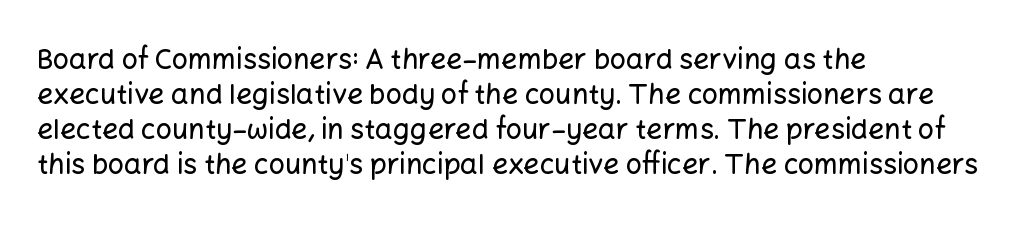
Q: Is the text italic (slanted)? A: No, it is upright.
Q: Is the typeface a serif or a sans-serif typeface? A: Sans-serif.
Q: Is the text underlined? A: No.
Q: How is the paragraph aligned? A: Left-aligned.
Q: Is the spacing between letters normal or unusually wide? A: Normal.
Q: Is the spacing between lines tight, normal or loose? A: Normal.
Q: Width (condensed, normal, or wide)? A: Normal.
Q: Stroke contrast? A: Low.
Q: x-height? A: Medium.
Q: Monospaced? A: No.
